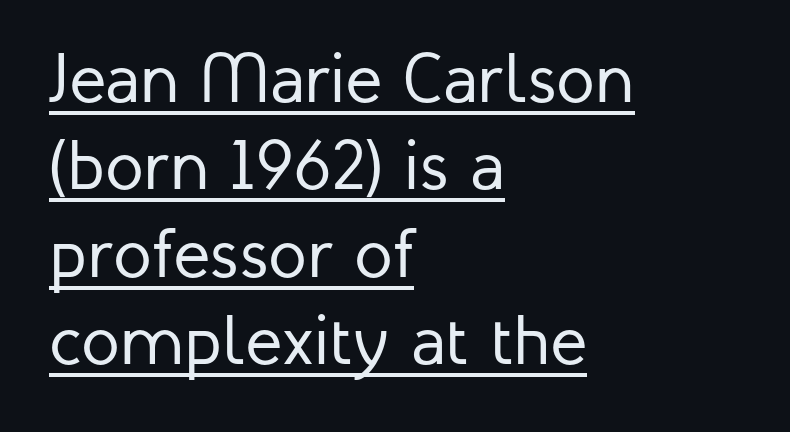
In CSS terms this would be text-align: left. Is there an underline? Yes — a line sits under the letters. Posture: straight, roman, zero tilt. In terms of leading, this rendering sits right in the middle. Each letter keeps its own natural width here, so spacing adapts to shape. The gaps between neighbouring characters are ordinary and unremarkable.
